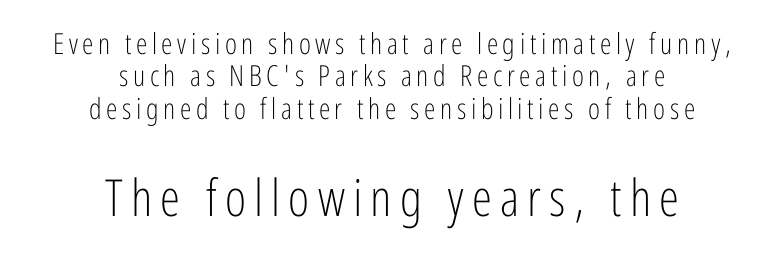
The image shows 51 px light, condensed sans-serif type, upright; set centered, tight line spacing (1.12x), not underlined; the second (bottom) block is 1.76x larger; low stroke contrast and a medium x-height.
